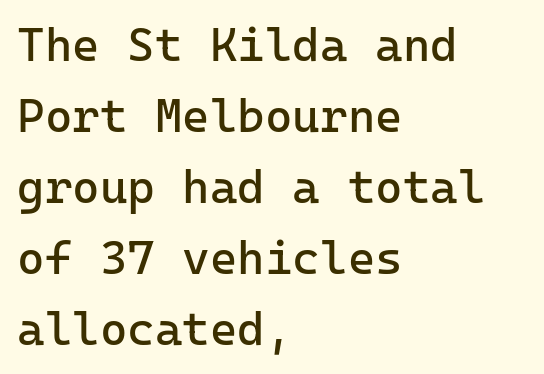
{"serif": "no", "italic": "no", "bold": "no", "weight": "regular", "width": "normal", "stroke_contrast": "low", "x_height": "medium", "monospaced": "yes", "underline": "no", "align": "left", "line_spacing": "normal", "line_spacing_ratio": 1.51, "letter_spacing": "normal", "letter_spacing_em": 0.0, "glyph_px": 47}
